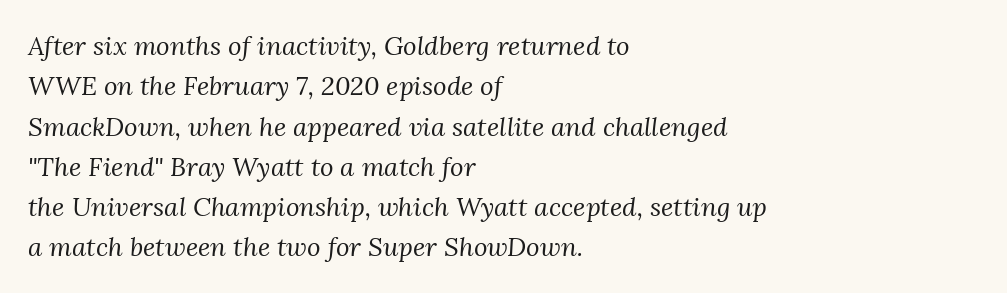
Q: Is the text bold? A: No.
Q: Is the text italic (slanted)? A: Yes, it leans right by about 3 degrees.
Q: Is the text underlined? A: No.
Q: How is the paragraph aligned? A: Left-aligned.
Q: Is the spacing between letters normal or unusually wide? A: Normal.
Q: Is the spacing between lines tight, normal or loose? A: Normal.
